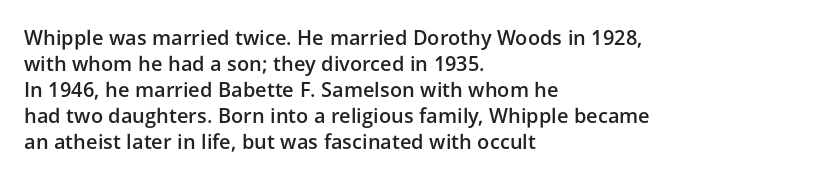
Is there any slant? The stems are plumb. In terms of letterspacing, this is plain default setting. The baseline area is clear. The passage is arranged the way most books set body copy — flush left.
